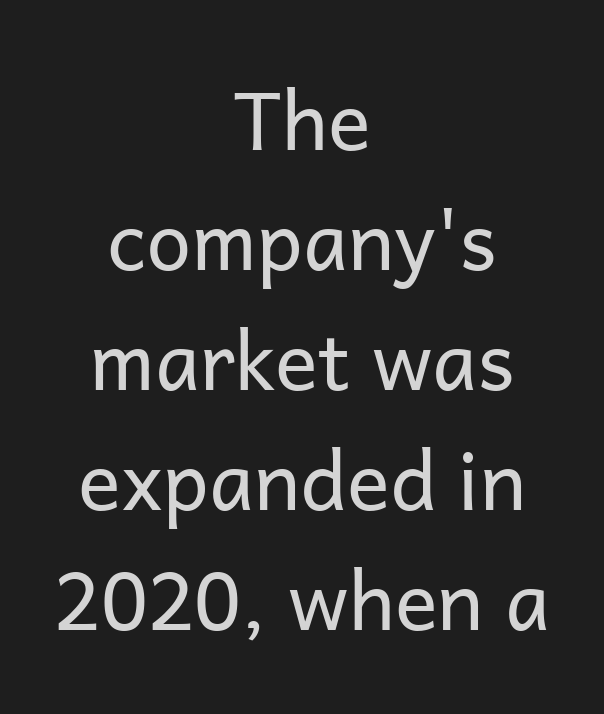
The image shows 80 px regular-weight sans-serif type, upright; set centered, normal line spacing (1.5x), normal letter spacing, not underlined; low stroke contrast and a medium x-height.
